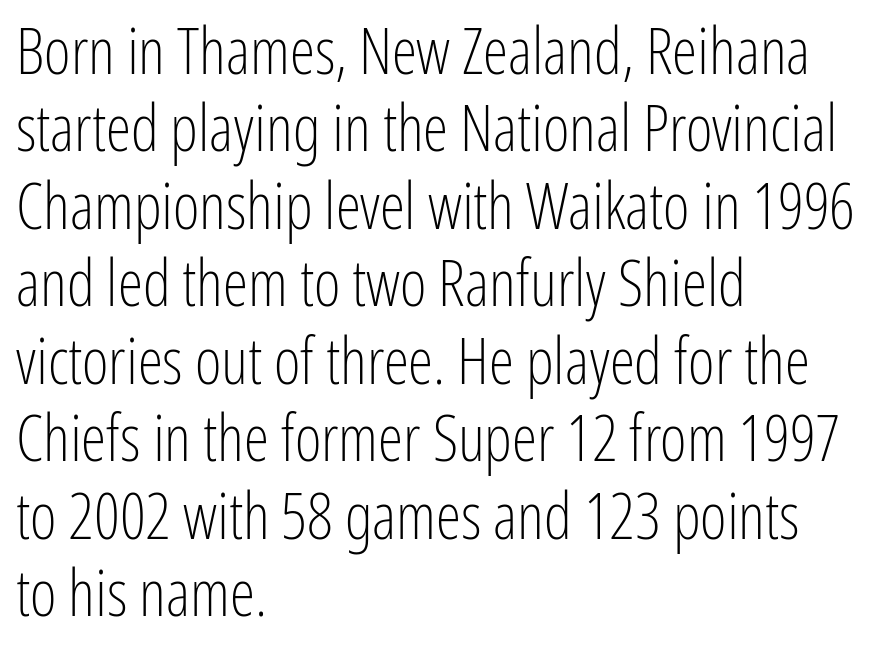
Ascenders rise straight up at ninety degrees. The letters advance in unequal steps, a hallmark of proportional type. Stems here are at most as thick as an everyday book face. Each word holds together tightly as a unit, with standard inter-letter gaps. This rendering features lettering with no underline. These lines stack with their left ends in a neat column.
